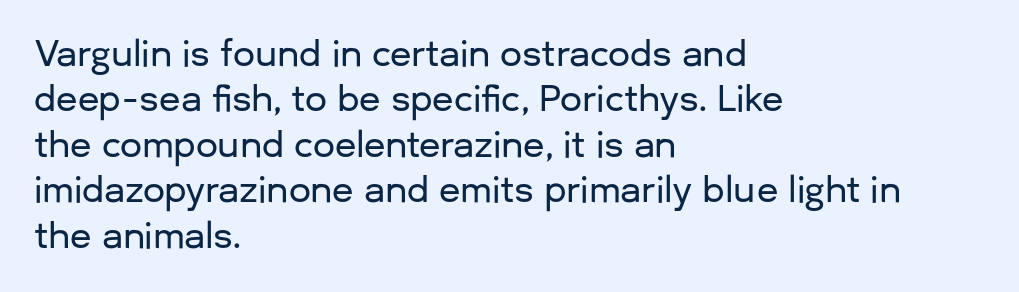
Q: Is the text italic (slanted)? A: No, it is upright.
Q: Is the typeface a serif or a sans-serif typeface? A: Sans-serif.
Q: Is the text underlined? A: No.
Q: How is the paragraph aligned? A: Left-aligned.
Q: Is the spacing between letters normal or unusually wide? A: Normal.
Q: Is the spacing between lines tight, normal or loose? A: Normal.
Q: Width (condensed, normal, or wide)? A: Normal.
Q: Stroke contrast? A: Low.
Q: x-height? A: Medium.
Q: Monospaced? A: No.
